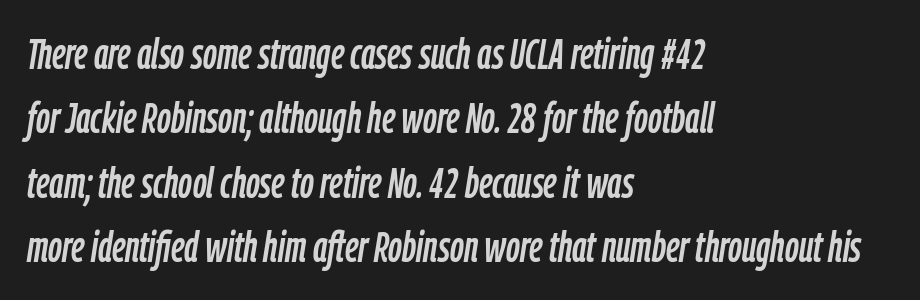
Q: Is the text italic (slanted)? A: Yes, it leans right by about 9 degrees.
Q: Is the text underlined? A: No.
Q: How is the paragraph aligned? A: Left-aligned.
Q: Is the spacing between letters normal or unusually wide? A: Normal.
Q: Is the spacing between lines tight, normal or loose? A: Normal.
Q: Width (condensed, normal, or wide)? A: Condensed.
Q: Stroke contrast? A: Low.
Q: x-height? A: Medium.
Q: Monospaced? A: No.
